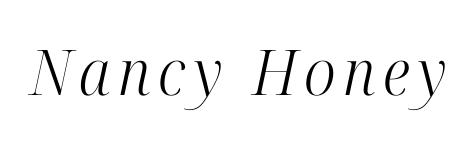
Q: Is the text bold? A: No.
Q: Is the text italic (slanted)? A: Yes, it leans right by about 12 degrees.
Q: Is the typeface a serif or a sans-serif typeface? A: Serif.
Q: Is the text underlined? A: No.
Q: Width (condensed, normal, or wide)? A: Condensed.
Q: Stroke contrast? A: High.
Q: x-height? A: Medium.
Q: Monospaced? A: No.
